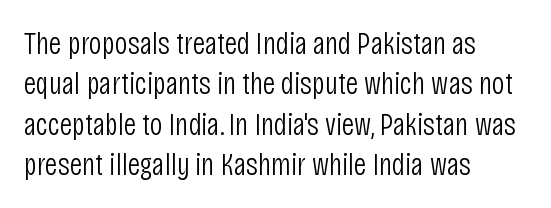
{"serif": "no", "italic": "no", "bold": "no", "weight": "light", "width": "condensed", "stroke_contrast": "low", "x_height": "large", "monospaced": "no", "underline": "no", "align": "left", "line_spacing": "normal", "line_spacing_ratio": 1.26, "letter_spacing": "normal", "letter_spacing_em": 0.0, "glyph_px": 32}
